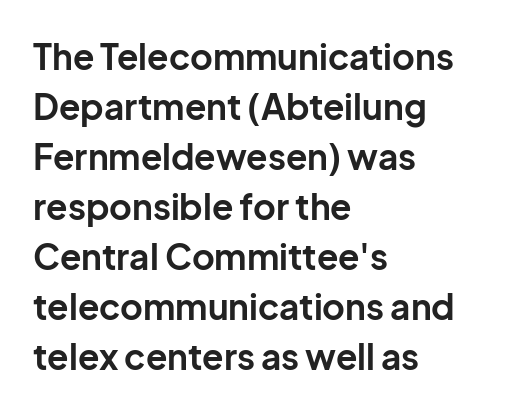
If you drew a line through each stem, it would be perfectly vertical. Is the letter spacing exaggerated? No — it looks like the ordinary default. Visually the block forms a straight wall on the left and a jagged coastline on the right. Are there feet on the stems? There aren't — it's a sans. The rendering uses a bold face; every stroke is thick and dark. Here the designer chose a conventional face with non-uniform glyph widths.
